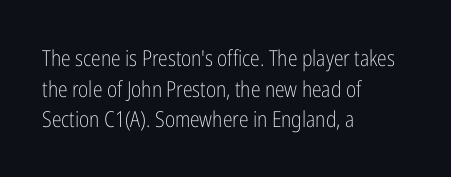
Q: Is the text bold? A: No.
Q: Is the text italic (slanted)? A: No, it is upright.
Q: Is the text underlined? A: No.
Q: How is the paragraph aligned? A: Left-aligned.
Q: Is the spacing between letters normal or unusually wide? A: Normal.
Q: Is the spacing between lines tight, normal or loose? A: Normal.
